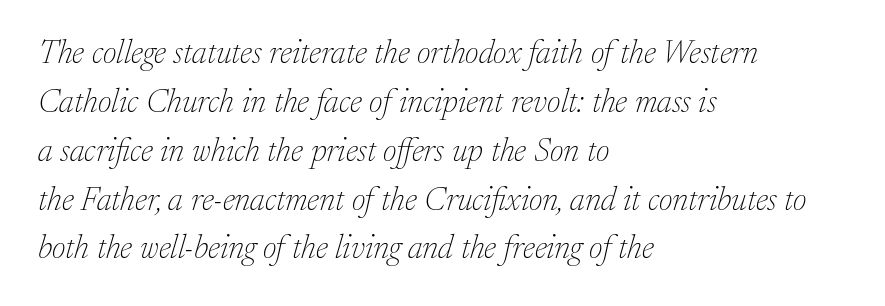
Q: Is the text bold? A: No.
Q: Is the text italic (slanted)? A: Yes, it leans right by about 17 degrees.
Q: Is the typeface a serif or a sans-serif typeface? A: Serif.
Q: Is the text underlined? A: No.
Q: How is the paragraph aligned? A: Left-aligned.
Q: Is the spacing between letters normal or unusually wide? A: Normal.
Q: Is the spacing between lines tight, normal or loose? A: Normal.
Q: Width (condensed, normal, or wide)? A: Normal.
Q: Stroke contrast? A: Low.
Q: x-height? A: Medium.
Q: Monospaced? A: No.
